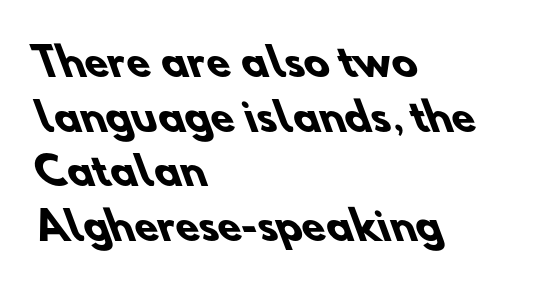
Q: Is the text bold? A: Yes.
Q: Is the typeface a serif or a sans-serif typeface? A: Sans-serif.
Q: Is the text underlined? A: No.
Q: How is the paragraph aligned? A: Left-aligned.
Q: Is the spacing between letters normal or unusually wide? A: Normal.
Q: Is the spacing between lines tight, normal or loose? A: Normal.
Q: Width (condensed, normal, or wide)? A: Normal.
Q: Stroke contrast? A: Low.
Q: x-height? A: Small.
Q: Monospaced? A: No.
